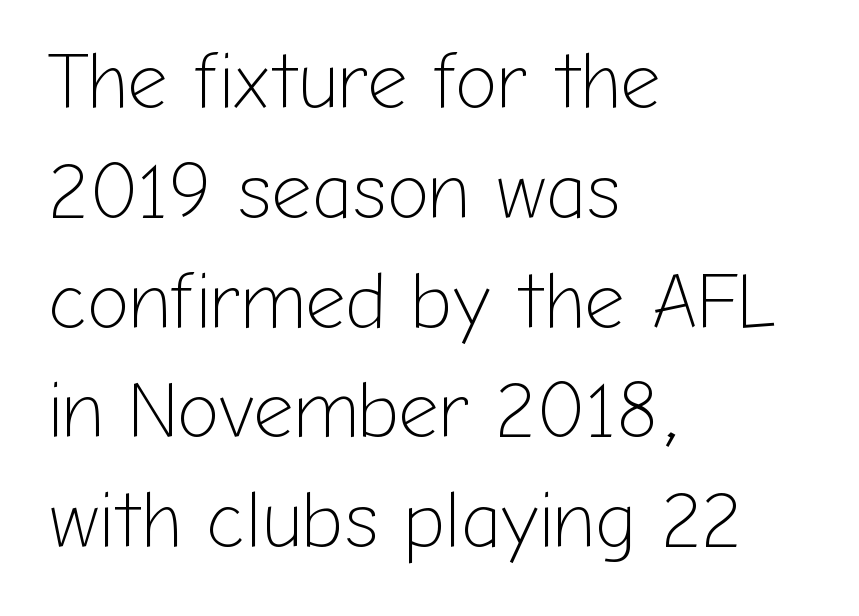
{"serif": "no", "italic": "no", "bold": "no", "weight": "light", "width": "normal", "stroke_contrast": "low", "x_height": "medium", "monospaced": "no", "underline": "no", "align": "left", "line_spacing": "normal", "line_spacing_ratio": 1.39, "letter_spacing": "normal", "letter_spacing_em": 0.0, "glyph_px": 79}
